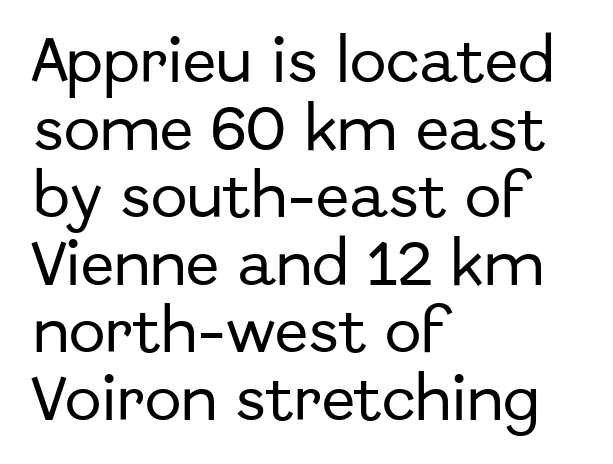
The letters advance in unequal steps, a hallmark of proportional type. Here the glyphs are tracked normally, forming tight word shapes. Anything drawn beneath the words? Only blank space. The rows are spaced the way most documents space them.
